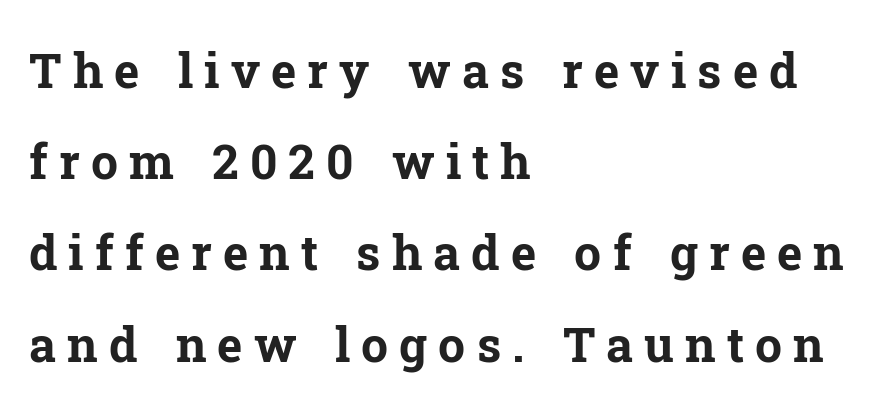
The image shows 48 px bold serif type, upright; set left-aligned, loose line spacing (1.9x), unusually wide letter spacing (+0.23 em), not underlined; low stroke contrast and a medium x-height.
